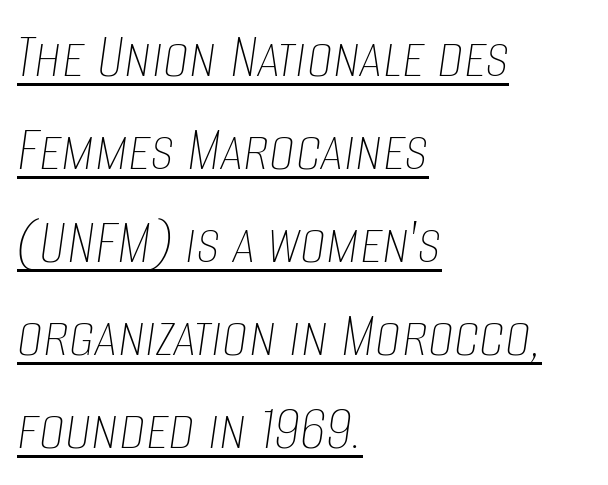
The image shows 65 px thin, condensed type, italic (leaning right); set left-aligned, normal line spacing (1.43x), normal letter spacing, underlined; low stroke contrast and a large x-height.
